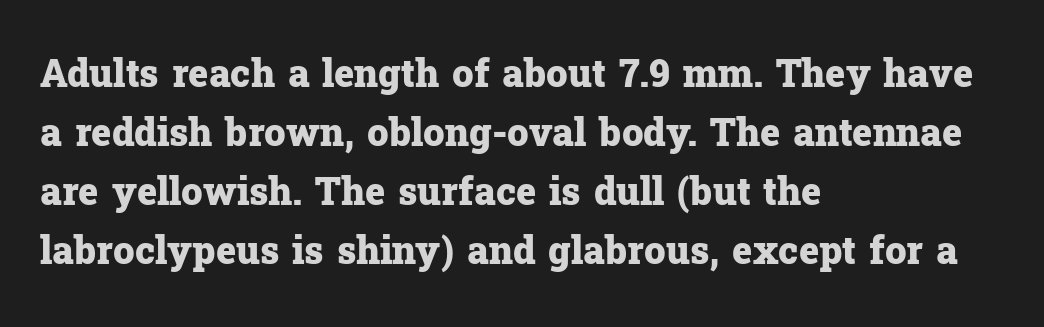
Underline: absent. Layout note: lines flush left. Is this a fixed-width face? No — the glyphs have proportional, varying widths. The block of text has a typical density, with ordinary space between rows.
